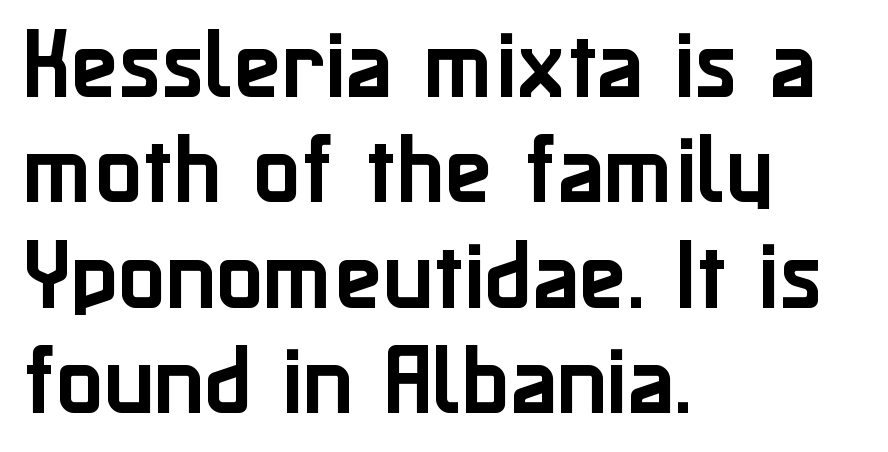
{"serif": "no", "italic": "no", "width": "normal", "stroke_contrast": "low", "x_height": "medium", "monospaced": "no", "underline": "no", "align": "left", "line_spacing": "normal", "line_spacing_ratio": 1.35, "letter_spacing": "normal", "letter_spacing_em": 0.0, "glyph_px": 78}
